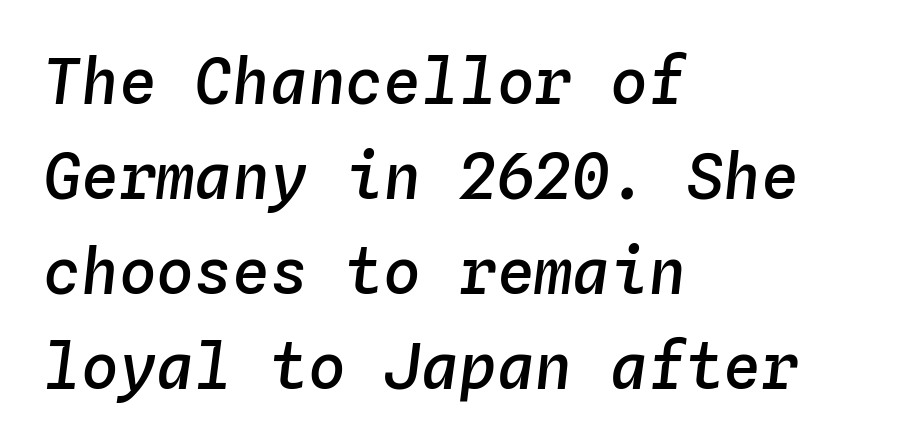
The image shows 63 px semibold type, italic (leaning right), monospaced; set left-aligned, normal line spacing (1.51x), normal letter spacing, not underlined; low stroke contrast and a medium x-height.
